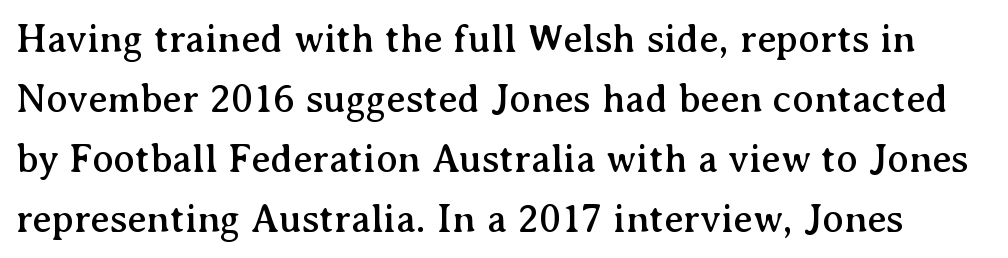
The image shows 40 px serif type, upright; set normal line spacing (1.5x), normal letter spacing, not underlined; medium stroke contrast and a medium x-height.
